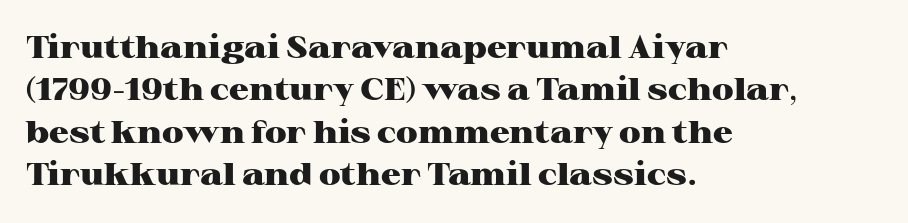
Q: Is the text bold? A: Yes.
Q: Is the text italic (slanted)? A: No, it is upright.
Q: Is the typeface a serif or a sans-serif typeface? A: Serif.
Q: Is the text underlined? A: No.
Q: How is the paragraph aligned? A: Left-aligned.
Q: Is the spacing between letters normal or unusually wide? A: Normal.
Q: Is the spacing between lines tight, normal or loose? A: Normal.
Q: Width (condensed, normal, or wide)? A: Wide.
Q: Stroke contrast? A: High.
Q: x-height? A: Medium.
Q: Monospaced? A: No.
